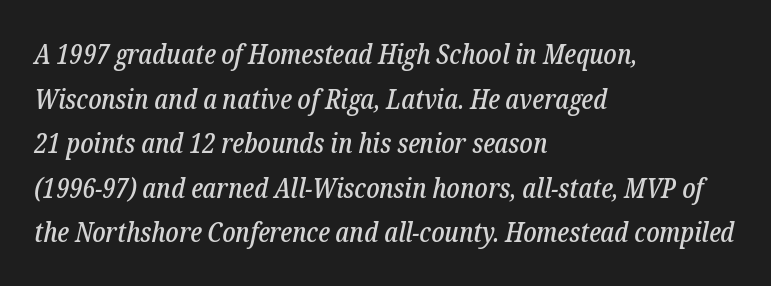
Q: Is the text italic (slanted)? A: Yes, it leans right by about 12 degrees.
Q: Is the typeface a serif or a sans-serif typeface? A: Serif.
Q: Is the text underlined? A: No.
Q: How is the paragraph aligned? A: Left-aligned.
Q: Is the spacing between letters normal or unusually wide? A: Normal.
Q: Is the spacing between lines tight, normal or loose? A: Normal.
Q: Width (condensed, normal, or wide)? A: Condensed.
Q: Stroke contrast? A: Low.
Q: x-height? A: Medium.
Q: Monospaced? A: No.
